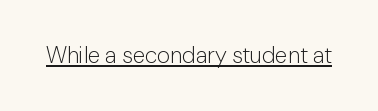
Students, observe the line beneath the letters — that is underlining. You can tell it's not italic because the verticals are truly vertical. Stems here are at most as thick as an everyday book face. Between one letter and the next there's only the usual sliver of space.
